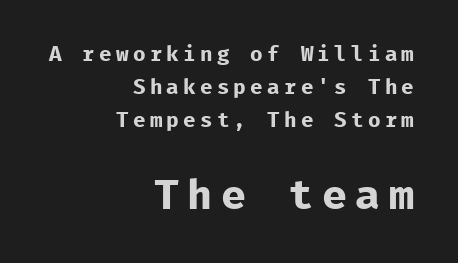
Q: Is the text bold? A: Yes.
Q: Is the text italic (slanted)? A: No, it is upright.
Q: Is the typeface a serif or a sans-serif typeface? A: Sans-serif.
Q: Is the text underlined? A: No.
Q: How is the paragraph aligned? A: Right-aligned.
Q: Is the spacing between letters normal or unusually wide? A: Unusually wide.
Q: Is the spacing between lines tight, normal or loose? A: Normal.
Q: Which block of text is set in a larger size, the first (top) or the second (bottom)? A: The second (bottom) one.
Q: Width (condensed, normal, or wide)? A: Normal.
Q: Stroke contrast? A: Low.
Q: x-height? A: Medium.
Q: Monospaced? A: Yes.
